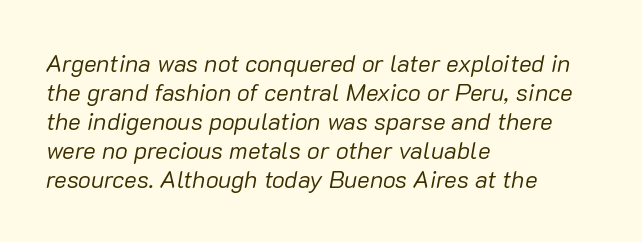
There is no visible air inserted between adjacent glyphs. No letter is thick-stroked: the sample isn't bold. The zone under the glyphs is completely vacant. Designer's note — italics engaged.
